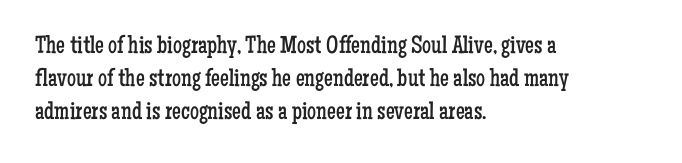
The image shows 25 px text type, upright; set left-aligned, normal line spacing (1.33x), normal letter spacing, not underlined.
